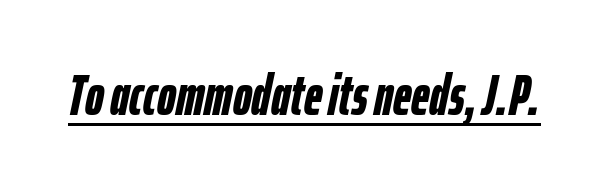
{"italic": "yes", "lean": "right", "slant_degrees": 12, "bold": "yes", "weight": "semibold", "width": "condensed", "stroke_contrast": "low", "x_height": "medium", "monospaced": "no", "underline": "yes", "letter_spacing": "normal", "letter_spacing_em": 0.0, "glyph_px": 57}
